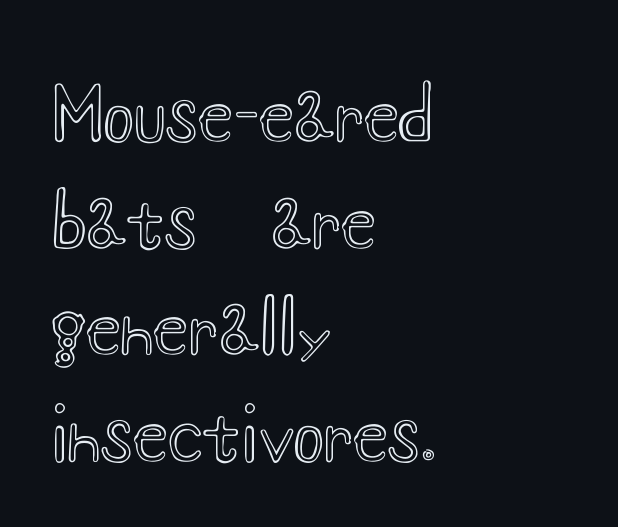
Successive baselines arrive at the customary interval. The specimen reads as upright at a glance. The rendering uses natural spacing where letterforms have individual widths. Leftover space on each line is placed entirely after the last word. Glyph-to-glyph distance matches everyday printed text. The space beneath each line is pristine and unruled.
